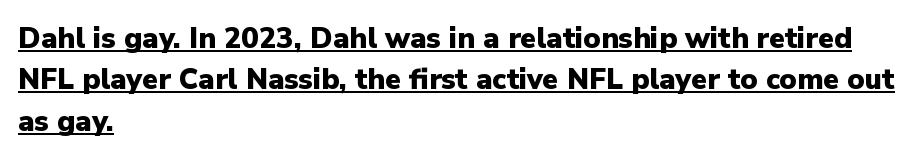
The image shows 29 px heavy sans-serif type, upright; set left-aligned, normal line spacing (1.43x), normal letter spacing, underlined; low stroke contrast and a medium x-height.
